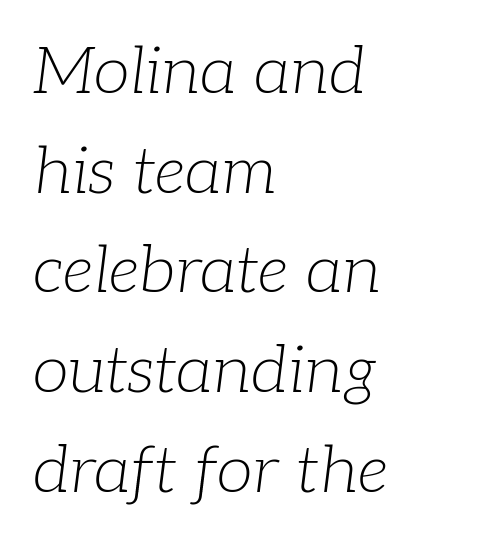
The specimen omits any rule beneath the text block's lines. The letters are slanted; this is an italic face. How are the letters spaced? Ordinarily, with no added tracking. Successive baselines arrive at the customary interval. Typographically, this falls in the serif category.
